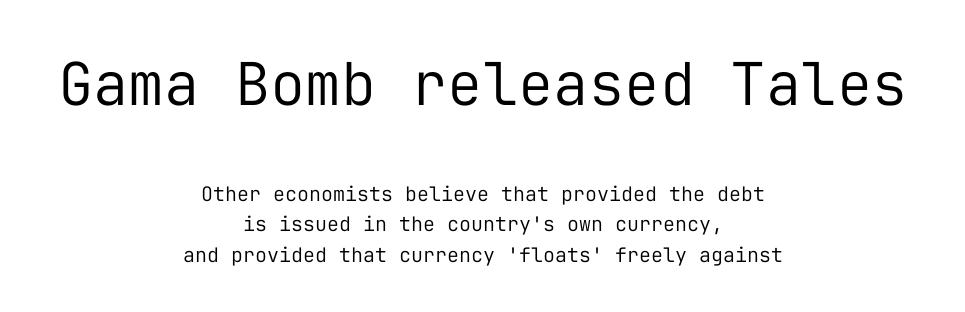
{"serif": "no", "italic": "no", "bold": "no", "weight": "regular", "width": "normal", "stroke_contrast": "low", "x_height": "medium", "monospaced": "yes", "underline": "no", "align": "center", "line_spacing": "normal", "line_spacing_ratio": 1.51, "letter_spacing": "normal", "letter_spacing_em": 0.0, "larger_block": "first", "size_ratio": 2.95, "glyph_px": 59}
